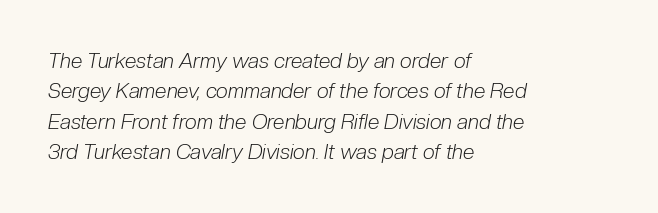
Vertical spacing — default. Line starts are locked; line ends wander. On a weight scale, this lands at 450 or below. Characters follow at the spacing the type designer built in. Posture: slanted. Check the space under the baseline: it is left empty.
